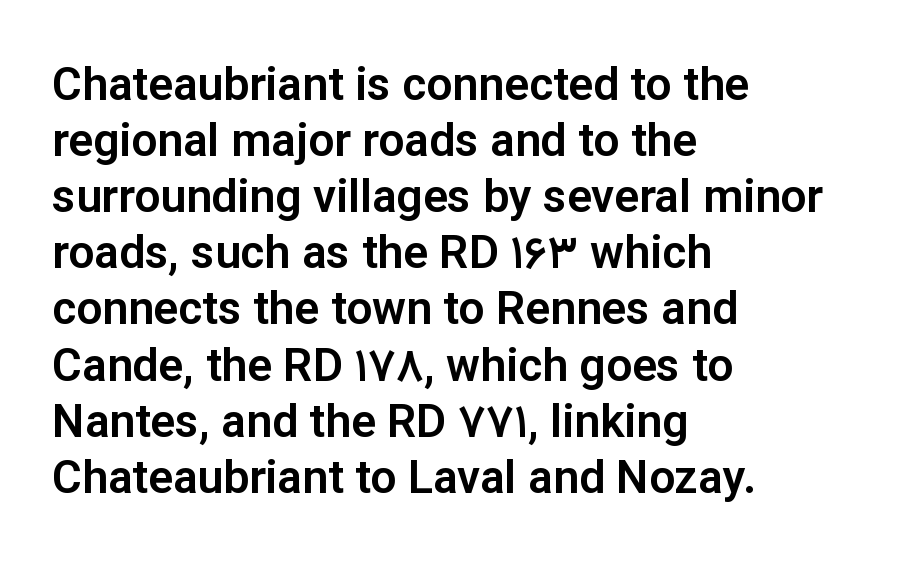
Proportional: the letters do not fall into vertical columns. The words here are not underlined. Italic? Not at all — the glyphs are vertical. The glyphs in this specimen are sans serif. Standard letterfit; no display-style spreading of the glyphs.
